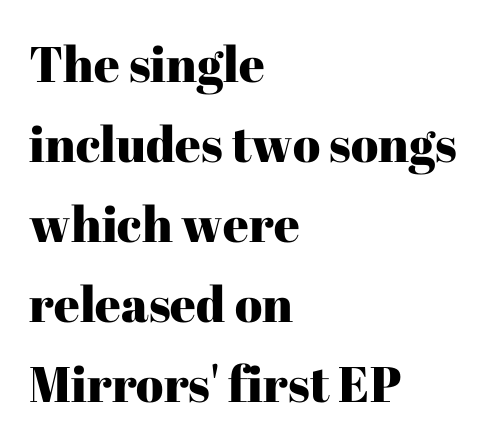
A roman cut, with each character standing at attention. Standard letterfit; no display-style spreading of the glyphs. The paragraph shown leans on its left margin. Regarding leading, the lines here are spaced in the standard way.
